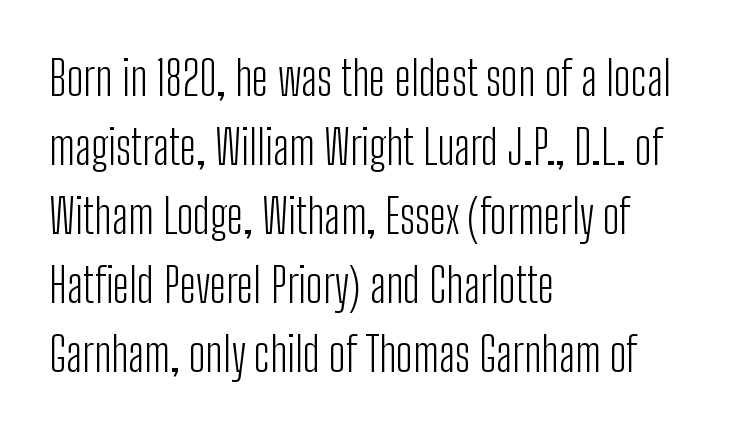
The letters advance in unequal steps, a hallmark of proportional type. The letters stand upright; this is a roman face. Vertical spacing — default. The characters display no serif detailing; their extremities are plain. Layout note: lines flush left.
